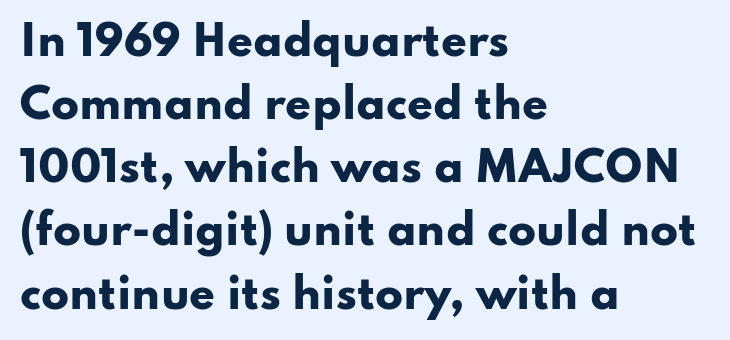
Q: Is the text bold? A: Yes.
Q: Is the text italic (slanted)? A: No, it is upright.
Q: Is the typeface a serif or a sans-serif typeface? A: Sans-serif.
Q: Is the text underlined? A: No.
Q: How is the paragraph aligned? A: Left-aligned.
Q: Is the spacing between letters normal or unusually wide? A: Normal.
Q: Is the spacing between lines tight, normal or loose? A: Normal.
Q: Width (condensed, normal, or wide)? A: Wide.
Q: Stroke contrast? A: Low.
Q: x-height? A: Small.
Q: Monospaced? A: No.
